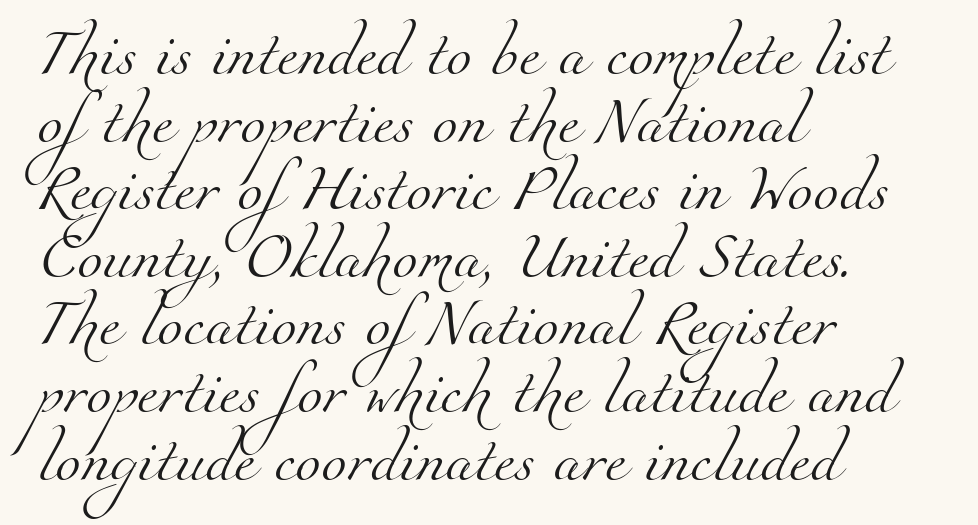
The image shows 46 px light serif type; set left-aligned, normal line spacing (1.47x), normal letter spacing, not underlined; medium stroke contrast and a small x-height.
